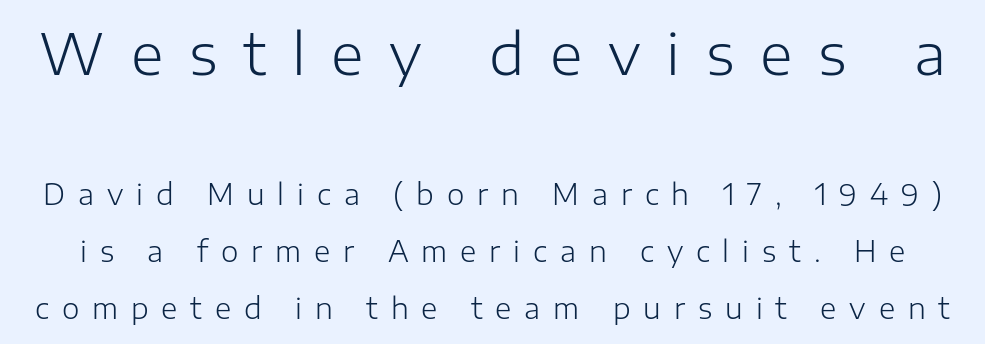
The image shows 56 px light sans-serif type, upright; set loose line spacing (2.04x), unusually wide letter spacing (+0.46 em), not underlined; the first (top) block is 2.0x larger; low stroke contrast and a medium x-height.
